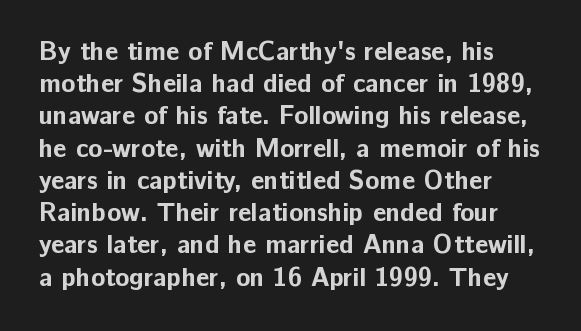
Q: Is the text bold? A: Yes.
Q: Is the text italic (slanted)? A: No, it is upright.
Q: Is the text underlined? A: No.
Q: Is the spacing between letters normal or unusually wide? A: Normal.
